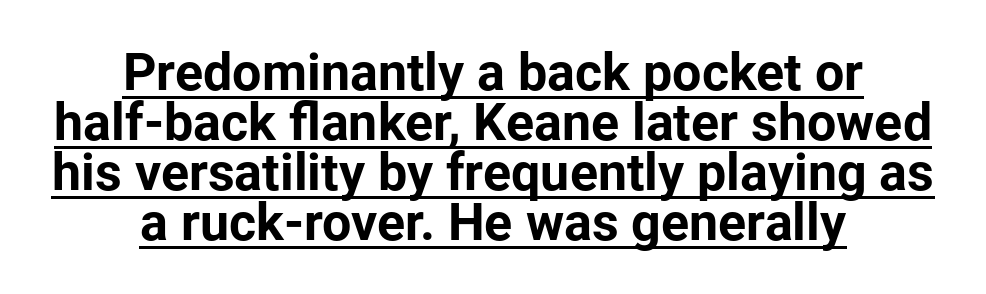
The image shows 52 px bold sans-serif type, upright; set centered, tight line spacing (0.96x), normal letter spacing, underlined; low stroke contrast and a medium x-height.
